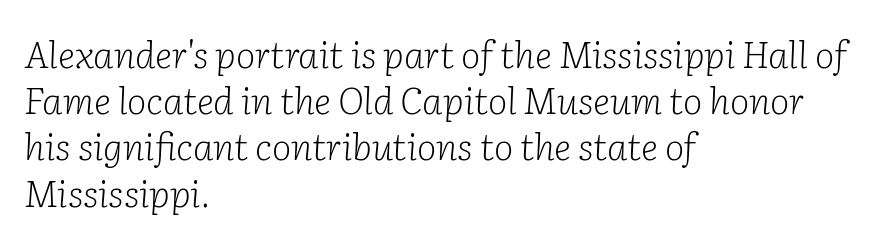
Stroke mass is kept to a normal reading level or below. The face used here is seriffed, in the tradition of book romans. Vertically, the passage feels balanced, rows spaced as you'd expect. Character widths vary here, with narrow letters taking less room than wide ones.
